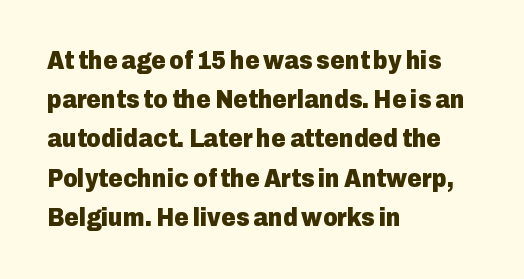
Q: Is the text bold? A: Yes.
Q: Is the text italic (slanted)? A: No, it is upright.
Q: Is the text underlined? A: No.
Q: How is the paragraph aligned? A: Left-aligned.
Q: Is the spacing between letters normal or unusually wide? A: Normal.
Q: Is the spacing between lines tight, normal or loose? A: Normal.
